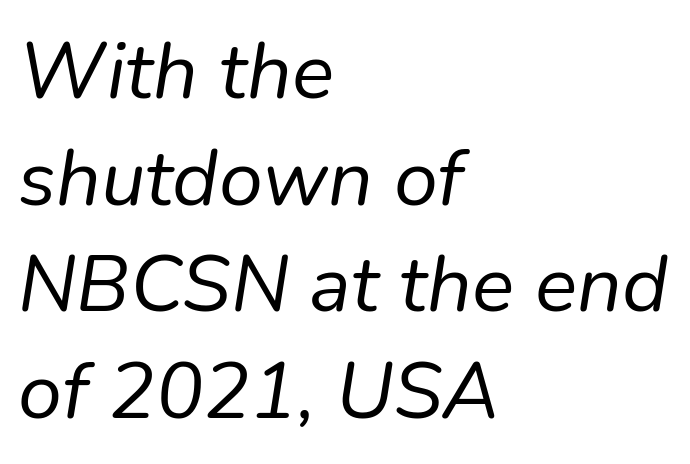
Anything drawn beneath the words? Only blank space. Here the designer chose a conventional face with non-uniform glyph widths. Designer's note — italics engaged. Heaviness? Minimal to ordinary, like unemphasized prose.
